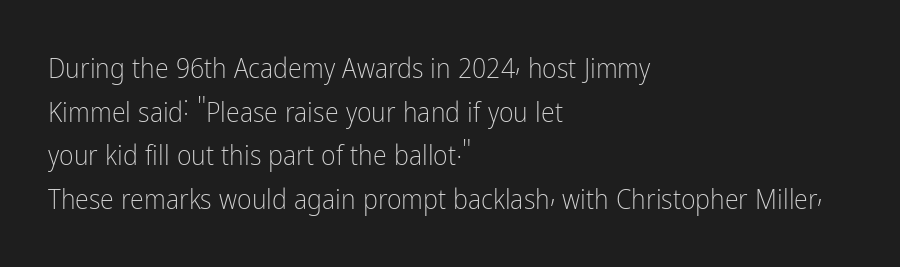
{"serif": "no", "italic": "no", "bold": "no", "weight": "light", "width": "condensed", "stroke_contrast": "low", "x_height": "medium", "monospaced": "no", "underline": "no", "align": "left", "line_spacing": "normal", "line_spacing_ratio": 1.56, "letter_spacing": "normal", "letter_spacing_em": 0.0, "glyph_px": 28}
